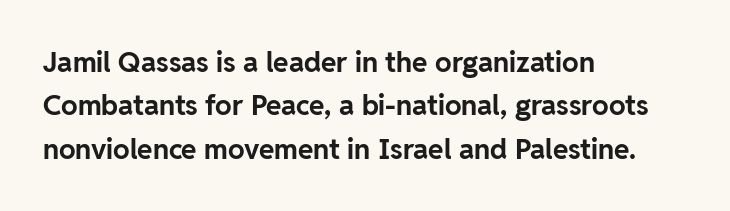
The image shows 28 px bold sans-serif type, upright; set left-aligned, normal line spacing (1.55x), normal letter spacing, not underlined; low stroke contrast and a medium x-height.
